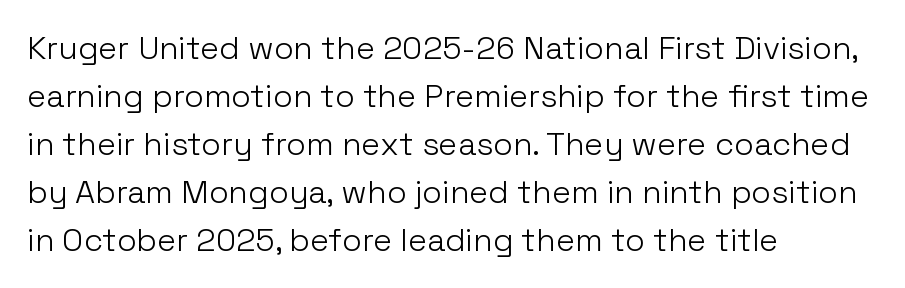
{"serif": "no", "italic": "no", "bold": "no", "weight": "light", "width": "normal", "stroke_contrast": "low", "x_height": "medium", "monospaced": "no", "underline": "no", "align": "left", "line_spacing": "normal", "line_spacing_ratio": 1.5, "letter_spacing": "normal", "letter_spacing_em": 0.0, "glyph_px": 32}
